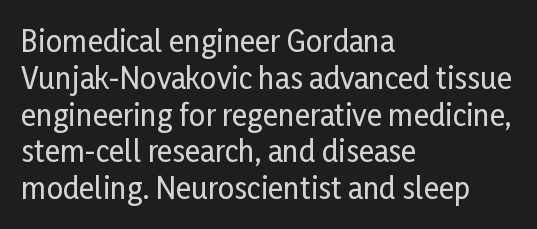
The image shows 29 px condensed sans-serif type, upright; set left-aligned, normal line spacing (1.27x), normal letter spacing, not underlined; low stroke contrast and a medium x-height.
